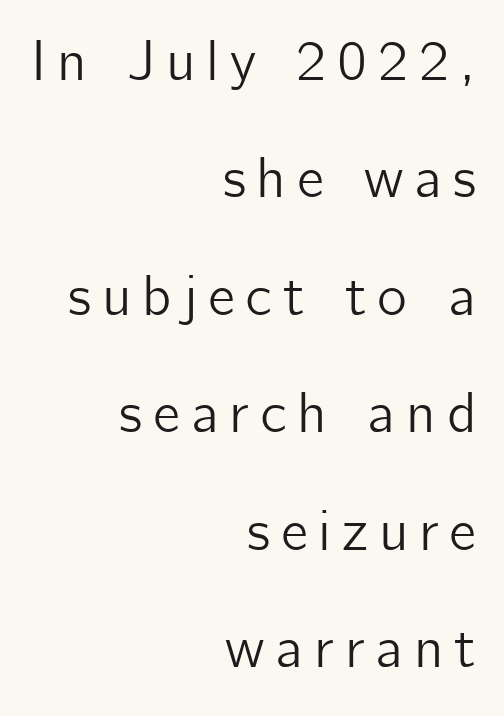
{"serif": "no", "italic": "no", "width": "normal", "stroke_contrast": "low", "x_height": "medium", "monospaced": "no", "underline": "no", "align": "right", "line_spacing": "loose", "line_spacing_ratio": 2.06, "glyph_px": 57}
